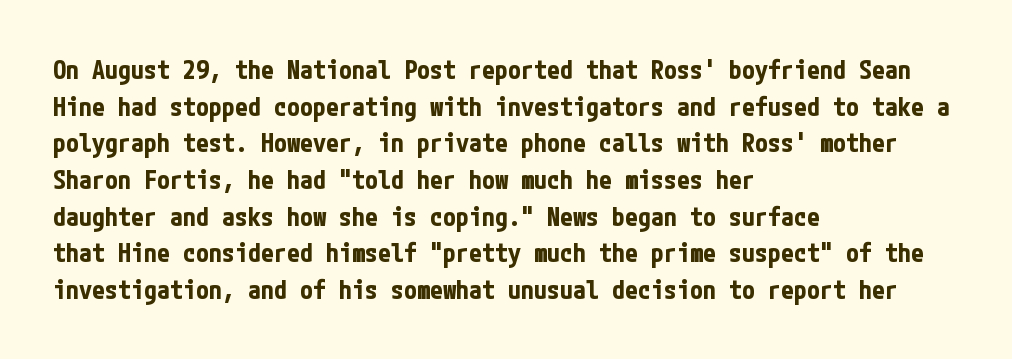
Caption: multi-line text, flush left, ragged right. Look at the tracking — it's just the regular setting, nothing added. Upright lettering throughout. The passage shown is emphatically bold. The passage shown is not underscored anywhere.
